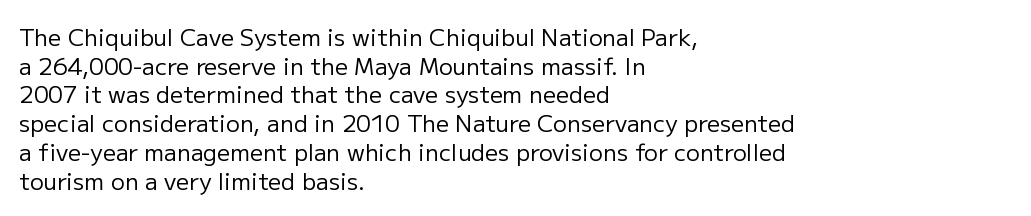
{"italic": "no", "bold": "no", "underline": "no", "align": "left", "line_spacing": "normal", "line_spacing_ratio": 1.25, "letter_spacing": "normal", "letter_spacing_em": 0.0, "glyph_px": 23}
